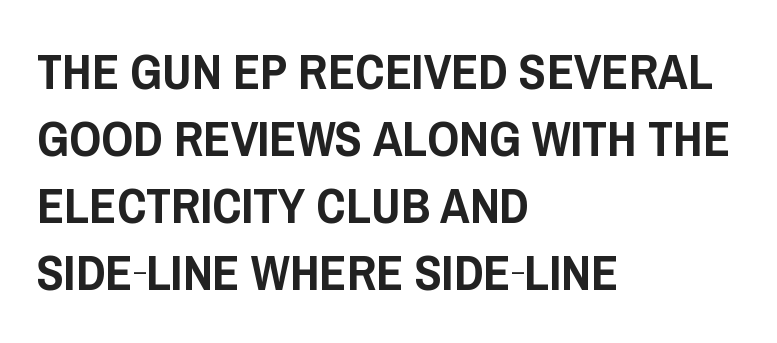
The image shows 50 px condensed sans-serif type, upright; set left-aligned, normal line spacing (1.34x), normal letter spacing, not underlined; low stroke contrast and a large x-height.
